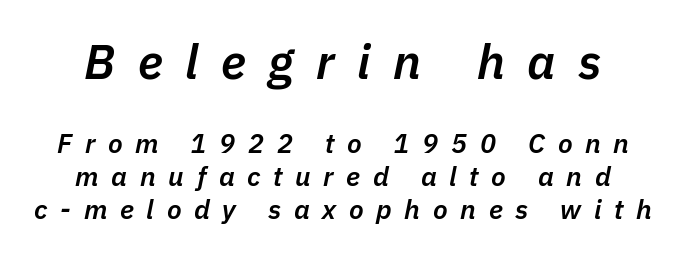
Q: Is the text bold? A: Semi-bold.
Q: Is the text italic (slanted)? A: Yes, it leans right by about 11 degrees.
Q: Is the text underlined? A: No.
Q: Is the spacing between letters normal or unusually wide? A: Unusually wide.
Q: Which block of text is set in a larger size, the first (top) or the second (bottom)? A: The first (top) one.
Q: Width (condensed, normal, or wide)? A: Normal.
Q: Stroke contrast? A: Low.
Q: x-height? A: Medium.
Q: Monospaced? A: No.
